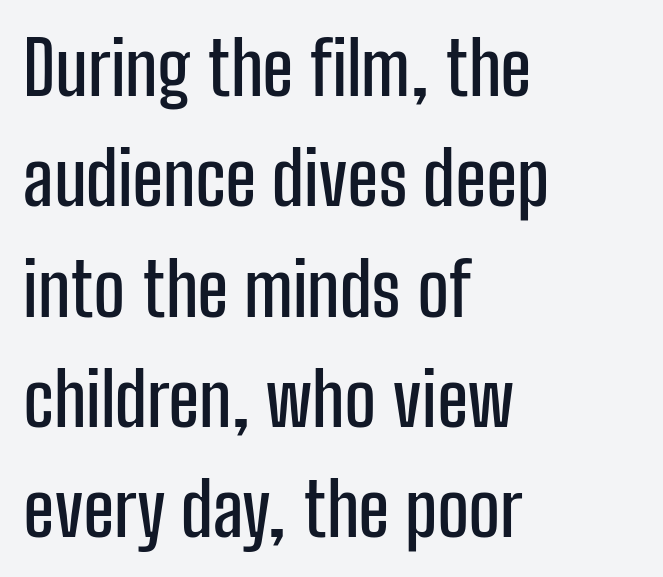
Q: Is the text italic (slanted)? A: No, it is upright.
Q: Is the typeface a serif or a sans-serif typeface? A: Sans-serif.
Q: Is the text underlined? A: No.
Q: How is the paragraph aligned? A: Left-aligned.
Q: Is the spacing between letters normal or unusually wide? A: Normal.
Q: Is the spacing between lines tight, normal or loose? A: Normal.
Q: Width (condensed, normal, or wide)? A: Condensed.
Q: Stroke contrast? A: Low.
Q: x-height? A: Medium.
Q: Monospaced? A: No.
